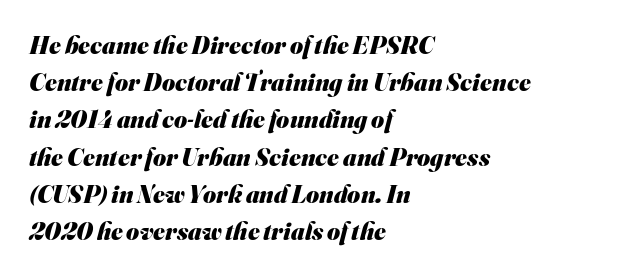
{"bold": "yes", "underline": "no", "align": "left", "line_spacing": "normal", "line_spacing_ratio": 1.49, "letter_spacing": "normal", "letter_spacing_em": 0.0, "glyph_px": 25}
